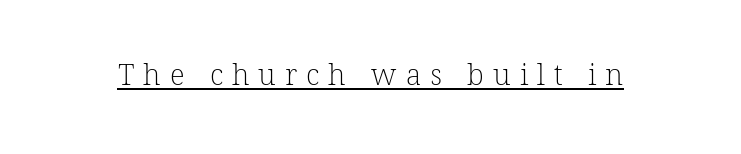
{"serif": "yes", "bold": "no", "weight": "light", "width": "normal", "stroke_contrast": "low", "x_height": "medium", "monospaced": "no", "underline": "yes", "letter_spacing": "wide", "letter_spacing_em": 0.31, "glyph_px": 29}
